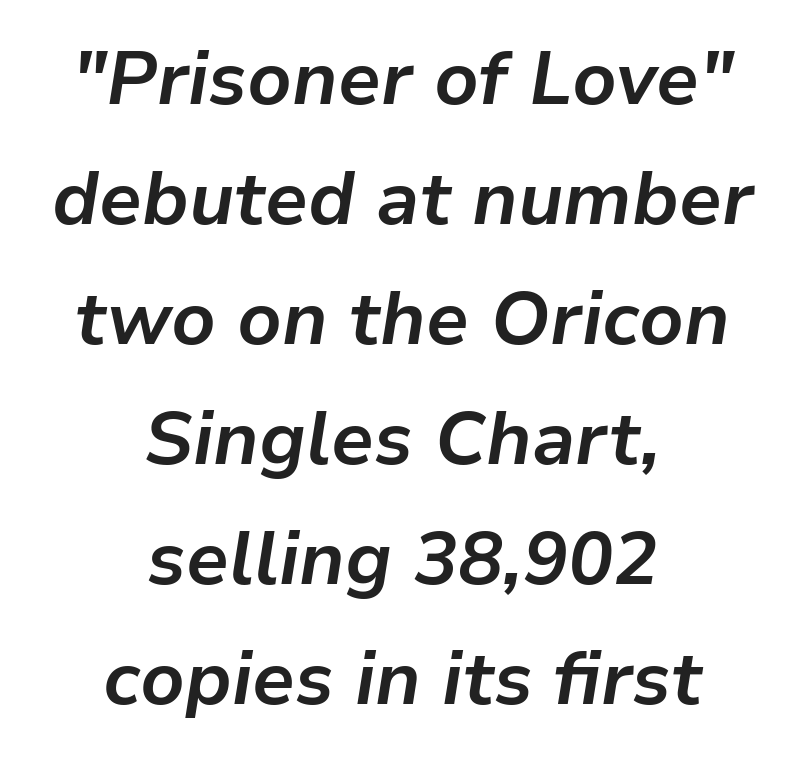
Q: Is the text bold? A: Yes.
Q: Is the text italic (slanted)? A: Yes, it leans right by about 9 degrees.
Q: Is the text underlined? A: No.
Q: How is the paragraph aligned? A: Centered.
Q: Is the spacing between letters normal or unusually wide? A: Normal.
Q: Is the spacing between lines tight, normal or loose? A: Normal.
Q: Width (condensed, normal, or wide)? A: Normal.
Q: Stroke contrast? A: Low.
Q: x-height? A: Medium.
Q: Monospaced? A: No.
